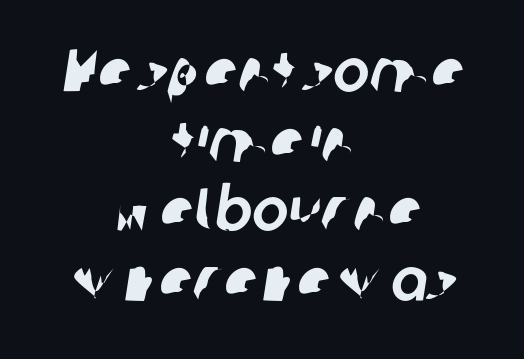
Q: Is the typeface a serif or a sans-serif typeface? A: Sans-serif.
Q: Is the text underlined? A: No.
Q: How is the paragraph aligned? A: Centered.
Q: Is the spacing between letters normal or unusually wide? A: Normal.
Q: Is the spacing between lines tight, normal or loose? A: Tight.
Q: Width (condensed, normal, or wide)? A: Normal.
Q: Stroke contrast? A: Low.
Q: x-height? A: Medium.
Q: Monospaced? A: No.
